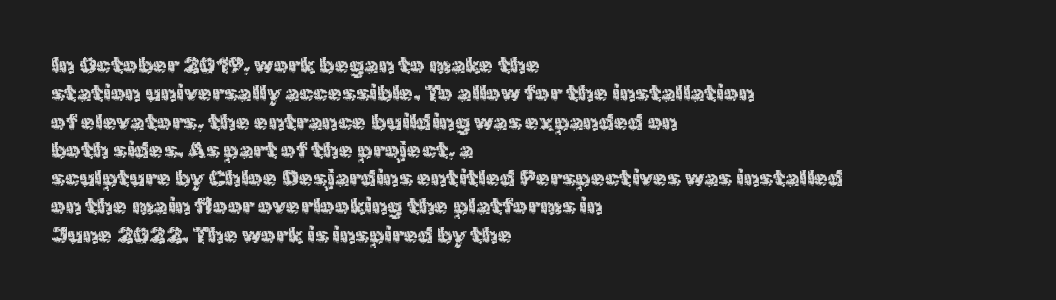
One-word summary of the alignment: left. These lines keep a tight, regular rhythm from letter to letter. Letters rest on an invisible, unmarked baseline. In terms of posture, this sample is upright.
